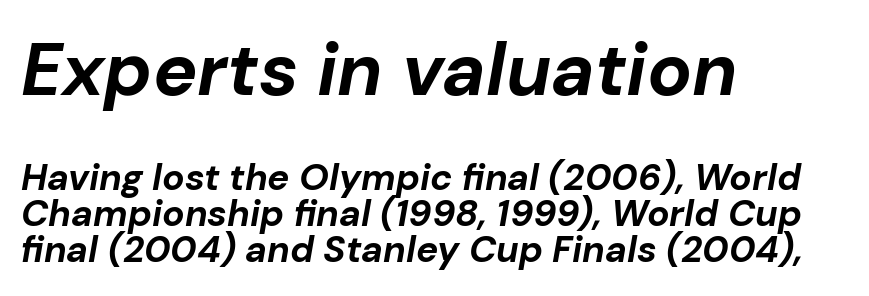
Q: Is the text bold? A: Yes.
Q: Is the text italic (slanted)? A: Yes, it leans right by about 10 degrees.
Q: Is the text underlined? A: No.
Q: How is the paragraph aligned? A: Left-aligned.
Q: Is the spacing between letters normal or unusually wide? A: Normal.
Q: Is the spacing between lines tight, normal or loose? A: Tight.
Q: Which block of text is set in a larger size, the first (top) or the second (bottom)? A: The first (top) one.
Q: Width (condensed, normal, or wide)? A: Normal.
Q: Stroke contrast? A: Low.
Q: x-height? A: Medium.
Q: Monospaced? A: No.
